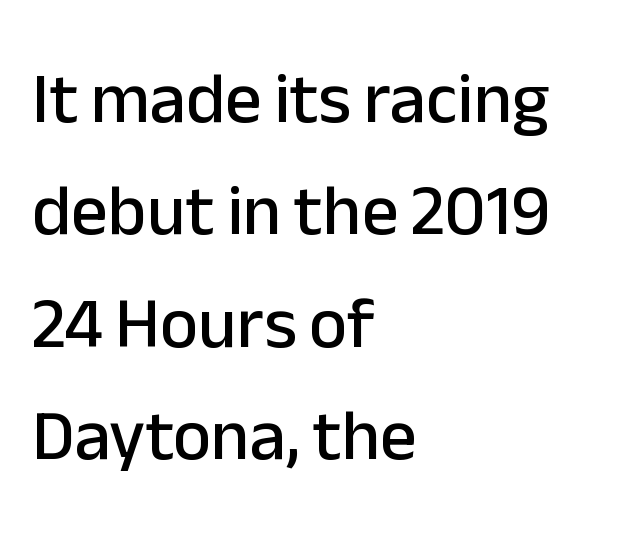
Proportional: the letters do not fall into vertical columns. Each word holds together tightly as a unit, with standard inter-letter gaps. The line-height multiplier appears to be the usual default. The rendering anchors every line to the left-hand side. A typesetter would mark this as roman, not italic.
